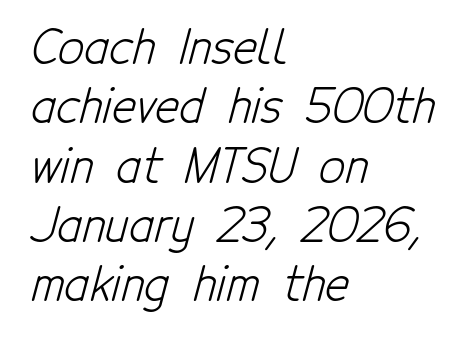
The image shows 46 px light, condensed sans-serif type; set left-aligned, normal line spacing (1.29x), normal letter spacing, not underlined; low stroke contrast and a medium x-height.
